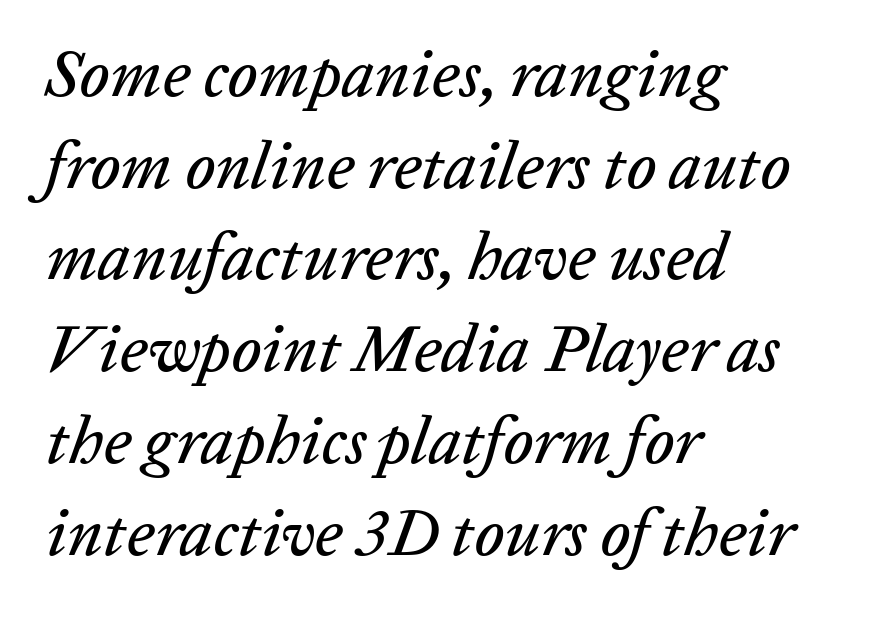
{"italic": "yes", "lean": "right", "slant_degrees": 20, "width": "normal", "stroke_contrast": "low", "x_height": "medium", "monospaced": "no", "underline": "no", "align": "left", "line_spacing": "normal", "line_spacing_ratio": 1.39, "letter_spacing": "normal", "letter_spacing_em": 0.0, "glyph_px": 66}
